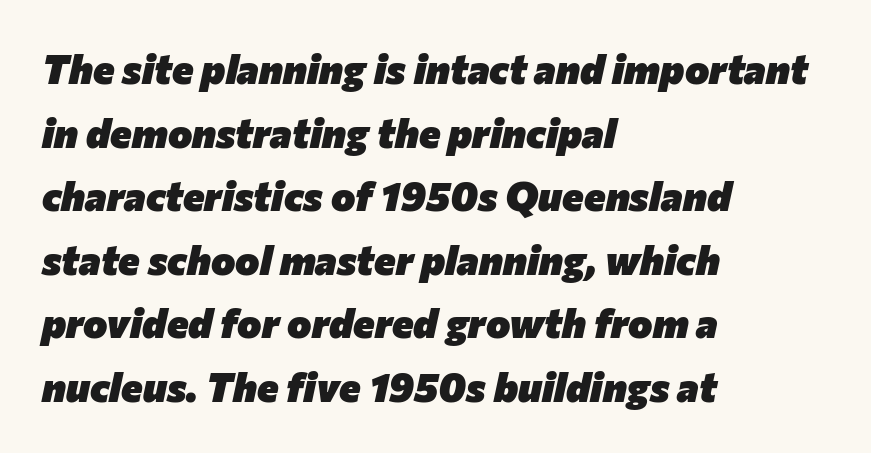
The image shows 41 px heavy type, italic (leaning right); set left-aligned, normal line spacing (1.55x), normal letter spacing, not underlined; low stroke contrast and a medium x-height.
